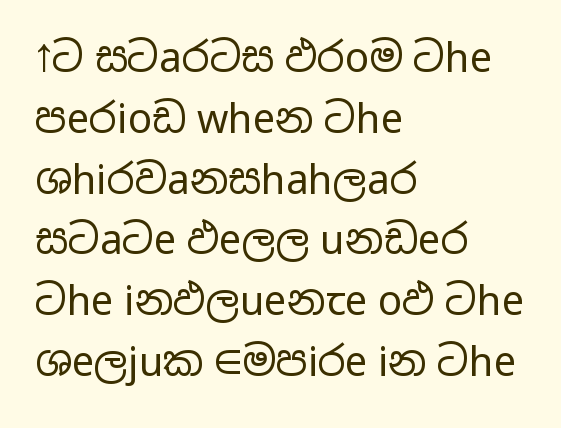
Q: Is the text bold? A: No.
Q: Is the text italic (slanted)? A: No, it is upright.
Q: Is the typeface a serif or a sans-serif typeface? A: Sans-serif.
Q: Is the text underlined? A: No.
Q: How is the paragraph aligned? A: Left-aligned.
Q: Is the spacing between letters normal or unusually wide? A: Normal.
Q: Is the spacing between lines tight, normal or loose? A: Normal.
Q: Width (condensed, normal, or wide)? A: Wide.
Q: Stroke contrast? A: Low.
Q: x-height? A: Medium.
Q: Monospaced? A: No.
